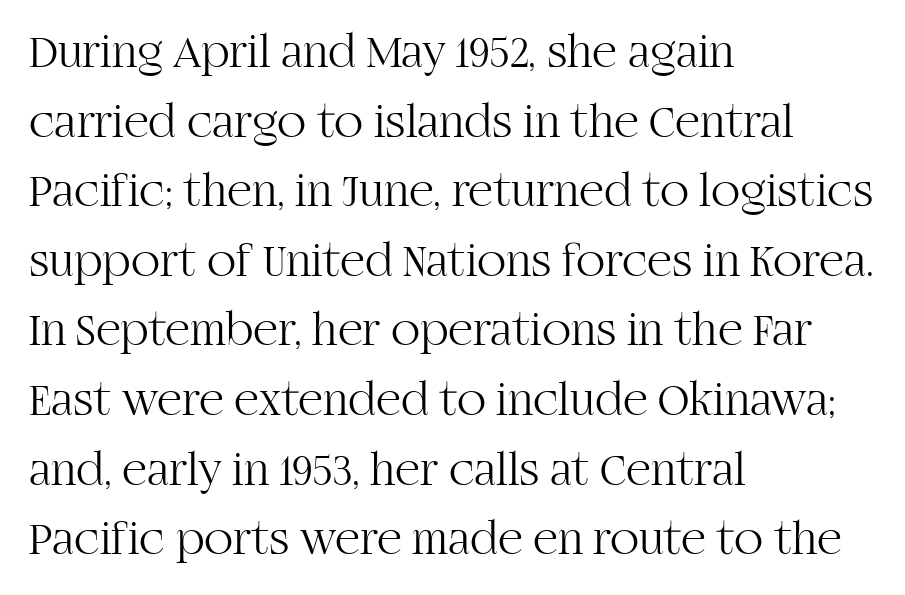
The image shows 48 px light serif type, upright; set left-aligned, normal line spacing (1.45x), normal letter spacing, not underlined; high stroke contrast and a large x-height.
